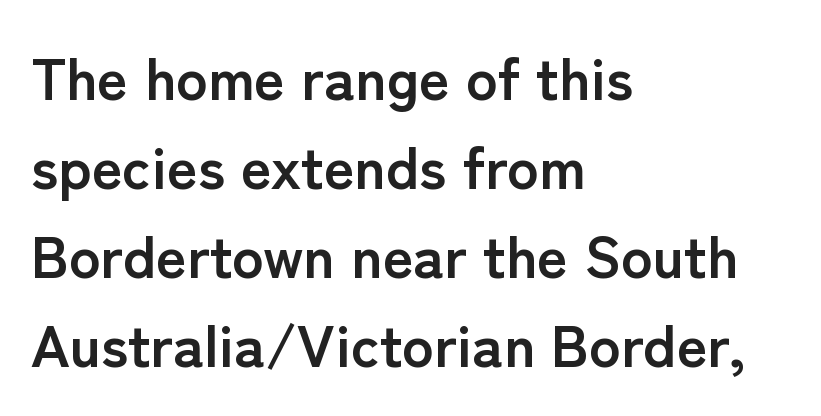
Q: Is the text bold? A: Yes.
Q: Is the text italic (slanted)? A: No, it is upright.
Q: Is the typeface a serif or a sans-serif typeface? A: Sans-serif.
Q: Is the text underlined? A: No.
Q: How is the paragraph aligned? A: Left-aligned.
Q: Is the spacing between letters normal or unusually wide? A: Normal.
Q: Is the spacing between lines tight, normal or loose? A: Normal.
Q: Width (condensed, normal, or wide)? A: Normal.
Q: Stroke contrast? A: Low.
Q: x-height? A: Medium.
Q: Monospaced? A: No.
